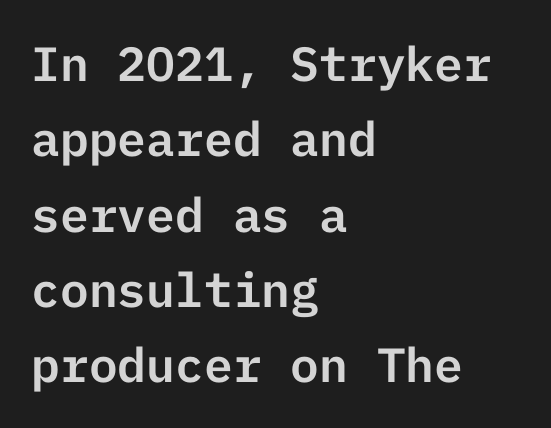
Type style note: lacks serifs. The letterforms sit shoulder to shoulder at normal distance. The baseline area is clear. Teacher's note: observe the even left margin — that is flush-left alignment. Is there much room between lines? A standard amount, neither cramped nor airy.
